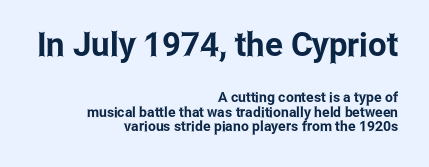
One glance says dense: line gaps are narrower than usual. Line endings align vertically; line beginnings do not. Words float on clear page, feet unadorned. Character widths vary here, with narrow letters taking less room than wide ones.
